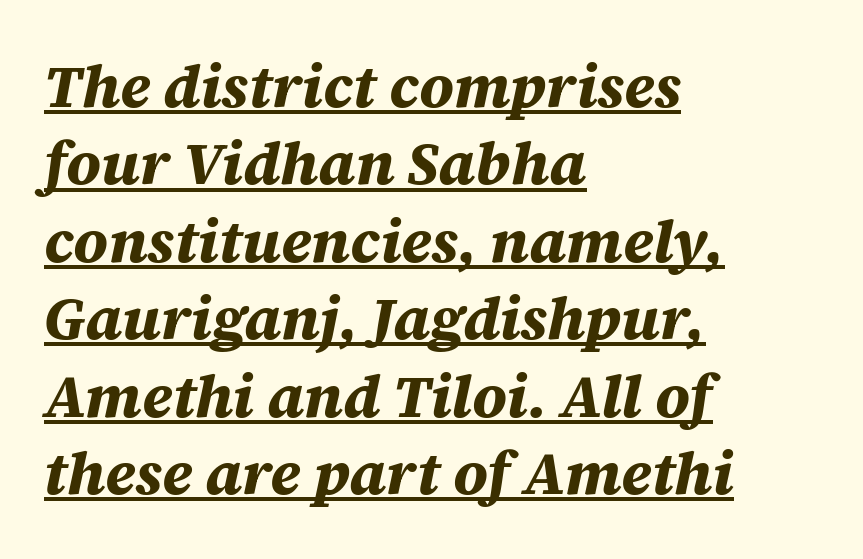
The image shows 60 px bold type, italic (leaning right); set left-aligned, normal line spacing (1.29x), normal letter spacing, underlined; medium stroke contrast and a large x-height.
